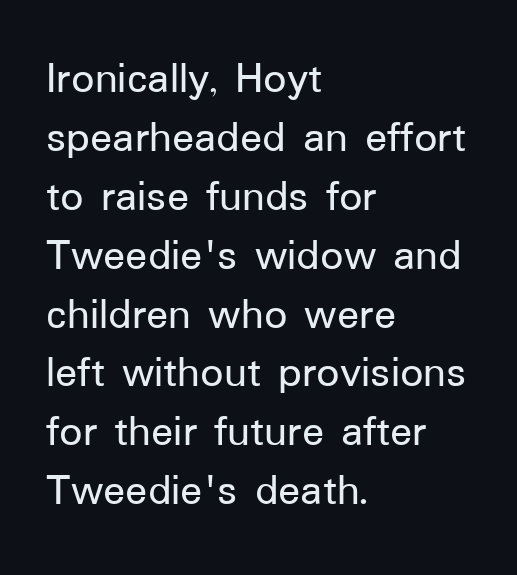
Q: Is the text italic (slanted)? A: No, it is upright.
Q: Is the typeface a serif or a sans-serif typeface? A: Sans-serif.
Q: Is the text underlined? A: No.
Q: How is the paragraph aligned? A: Left-aligned.
Q: Is the spacing between letters normal or unusually wide? A: Normal.
Q: Is the spacing between lines tight, normal or loose? A: Normal.
Q: Width (condensed, normal, or wide)? A: Normal.
Q: Stroke contrast? A: Low.
Q: x-height? A: Medium.
Q: Monospaced? A: No.
